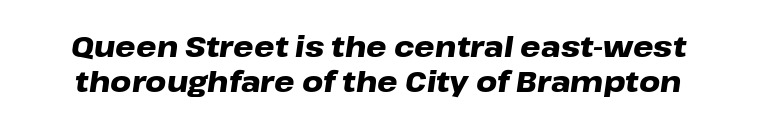
Nobody touched the tracking dial on this one. Characters are canted at an angle relative to the baseline's perpendicular. The rendering uses natural spacing where letterforms have individual widths. A dark, heavy texture on the line: the type is bold.
